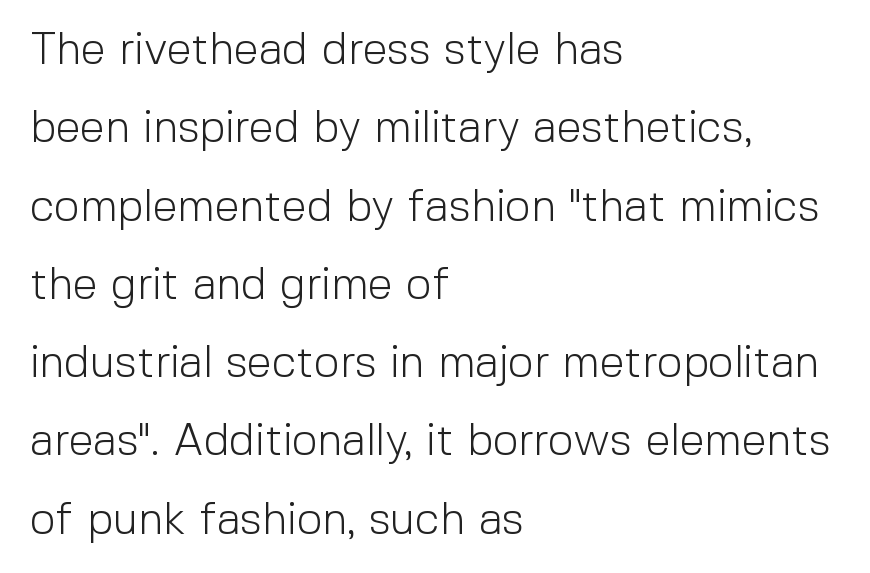
Q: Is the text bold? A: No.
Q: Is the text italic (slanted)? A: No, it is upright.
Q: Is the typeface a serif or a sans-serif typeface? A: Sans-serif.
Q: Is the text underlined? A: No.
Q: How is the paragraph aligned? A: Left-aligned.
Q: Is the spacing between letters normal or unusually wide? A: Normal.
Q: Width (condensed, normal, or wide)? A: Normal.
Q: x-height? A: Medium.
Q: Monospaced? A: No.
